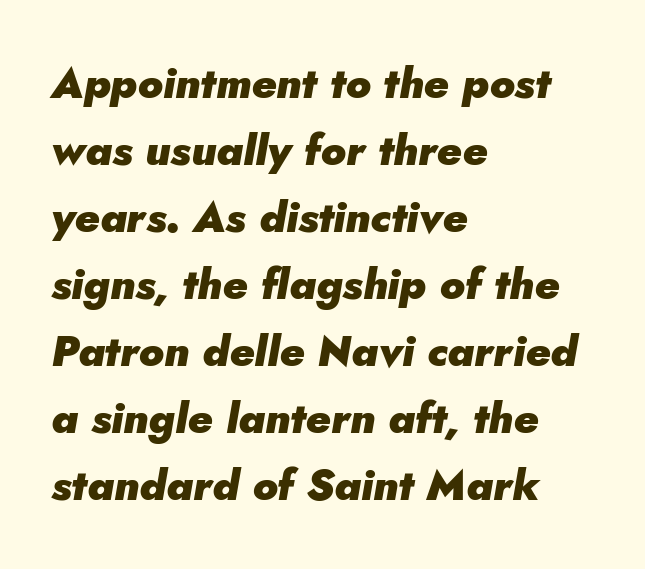
Q: Is the text bold? A: Yes.
Q: Is the text italic (slanted)? A: Yes, it leans right by about 5 degrees.
Q: Is the text underlined? A: No.
Q: How is the paragraph aligned? A: Left-aligned.
Q: Is the spacing between letters normal or unusually wide? A: Normal.
Q: Is the spacing between lines tight, normal or loose? A: Normal.
Q: Width (condensed, normal, or wide)? A: Normal.
Q: Stroke contrast? A: Low.
Q: x-height? A: Small.
Q: Monospaced? A: No.
